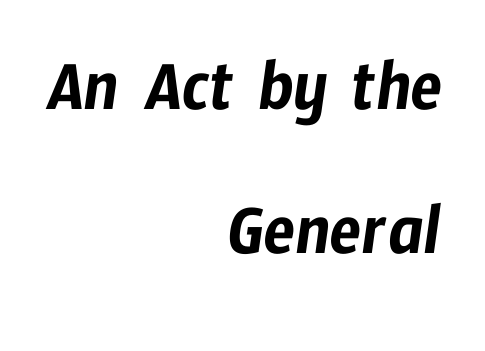
The image shows 74 px condensed sans-serif type; set right-aligned, loose line spacing (1.94x), normal letter spacing, not underlined; low stroke contrast and a medium x-height.
